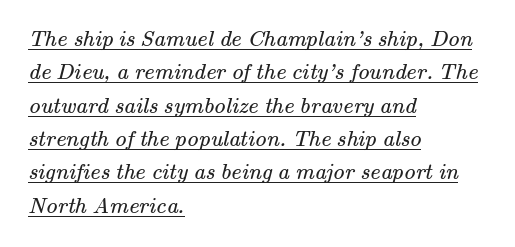
Nobody touched the tracking dial on this one. Rows of type keep a routine distance in the vertical direction. This rendering features underlined lettering. Horizontally, the lines are justified to the leading edge only. Unbolded letterforms with no extra heft.
